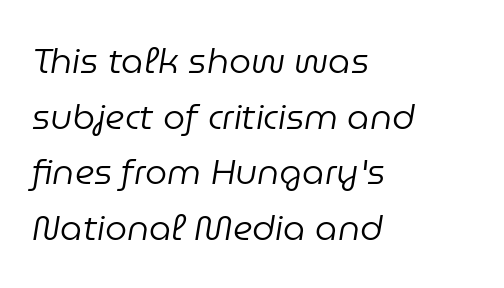
Q: Is the text bold? A: No.
Q: Is the text italic (slanted)? A: Yes, it leans right by about 9 degrees.
Q: Is the text underlined? A: No.
Q: How is the paragraph aligned? A: Left-aligned.
Q: Is the spacing between letters normal or unusually wide? A: Normal.
Q: Is the spacing between lines tight, normal or loose? A: Normal.
Q: Width (condensed, normal, or wide)? A: Normal.
Q: Stroke contrast? A: Low.
Q: x-height? A: Medium.
Q: Monospaced? A: No.
